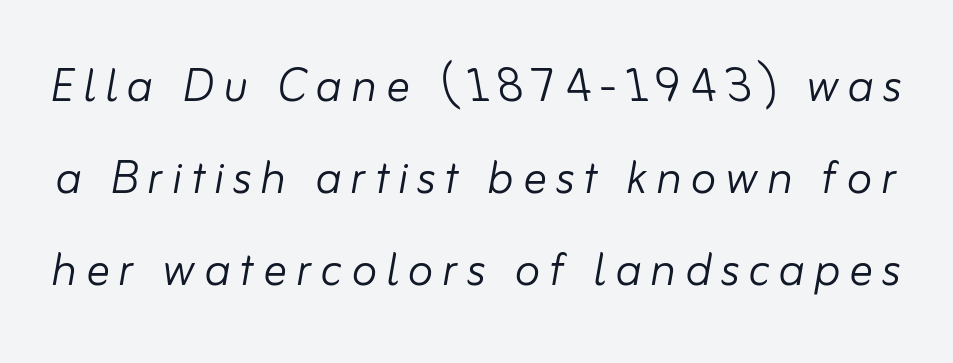
Q: Is the text bold? A: No.
Q: Is the text italic (slanted)? A: Yes, it leans right by about 10 degrees.
Q: Is the text underlined? A: No.
Q: Is the spacing between lines tight, normal or loose? A: Normal.
Q: Width (condensed, normal, or wide)? A: Normal.
Q: Stroke contrast? A: Low.
Q: x-height? A: Small.
Q: Monospaced? A: No.
